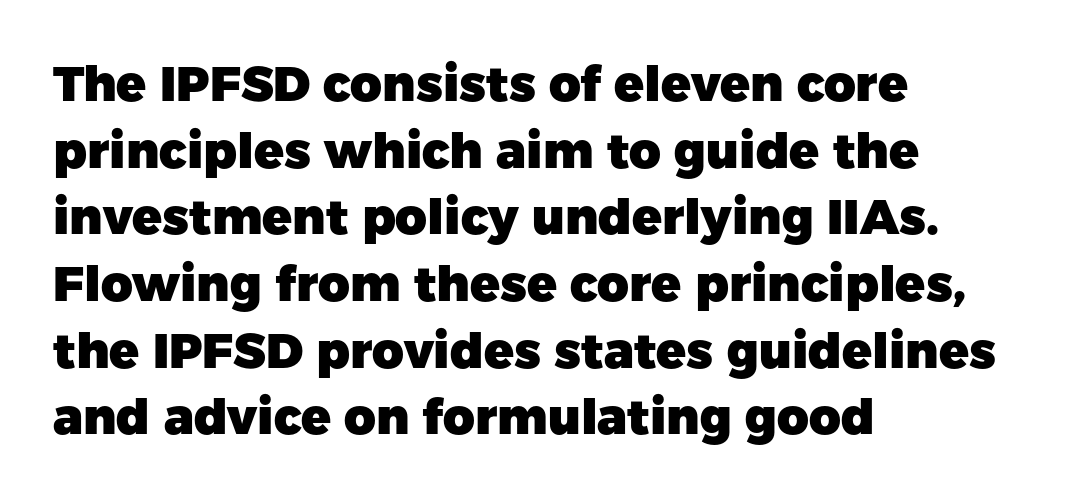
The image shows 49 px heavy sans-serif type, upright; set left-aligned, normal line spacing (1.36x), normal letter spacing, not underlined; low stroke contrast and a medium x-height.
